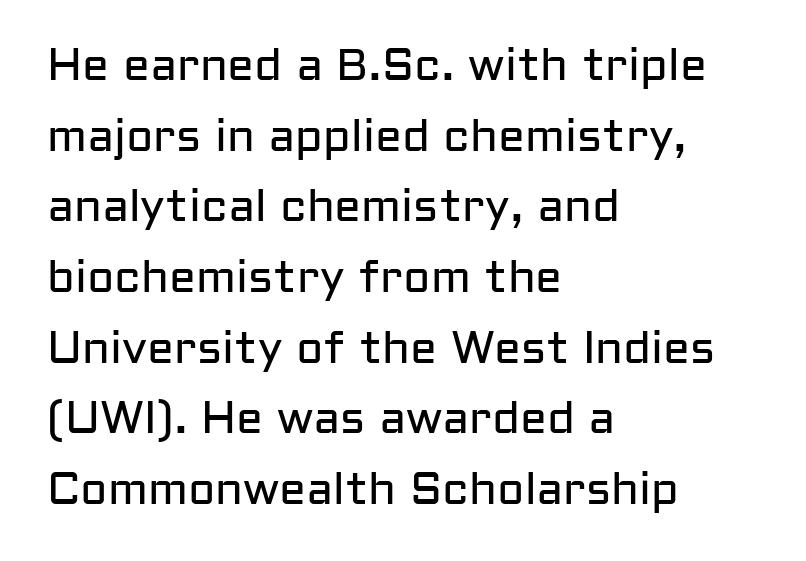
Q: Is the text bold? A: No.
Q: Is the text italic (slanted)? A: No, it is upright.
Q: Is the typeface a serif or a sans-serif typeface? A: Sans-serif.
Q: Is the text underlined? A: No.
Q: How is the paragraph aligned? A: Left-aligned.
Q: Is the spacing between letters normal or unusually wide? A: Normal.
Q: Is the spacing between lines tight, normal or loose? A: Normal.
Q: Width (condensed, normal, or wide)? A: Normal.
Q: Stroke contrast? A: Low.
Q: x-height? A: Medium.
Q: Monospaced? A: No.
